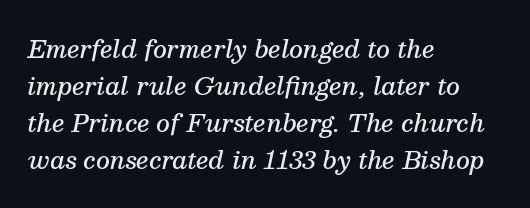
{"italic": "yes", "lean": "right", "slant_degrees": 13, "bold": "semi", "underline": "no", "align": "left", "line_spacing": "normal", "line_spacing_ratio": 1.54, "letter_spacing": "normal", "letter_spacing_em": 0.0, "glyph_px": 24}
